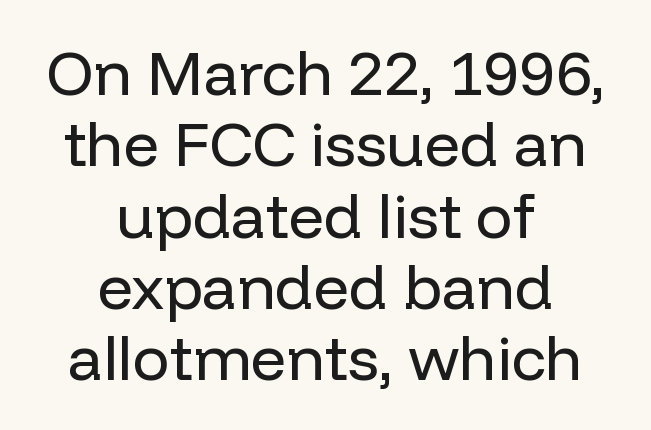
You can tell from the bare stems that sans-serif type was used. The type sits square on the baseline with zero lean. Very little white space separates one row of letters from the next. Any mark beneath the type? The region is blank. Each letter keeps its own natural width here, so spacing adapts to shape.
